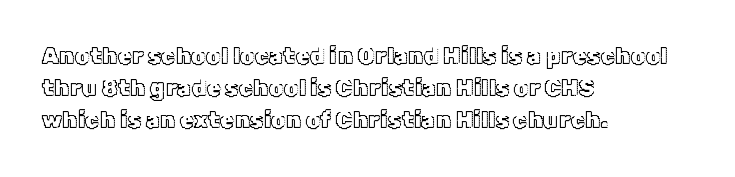
The image shows 23 px text type, upright; set left-aligned, normal line spacing (1.4x), normal letter spacing, not underlined.
